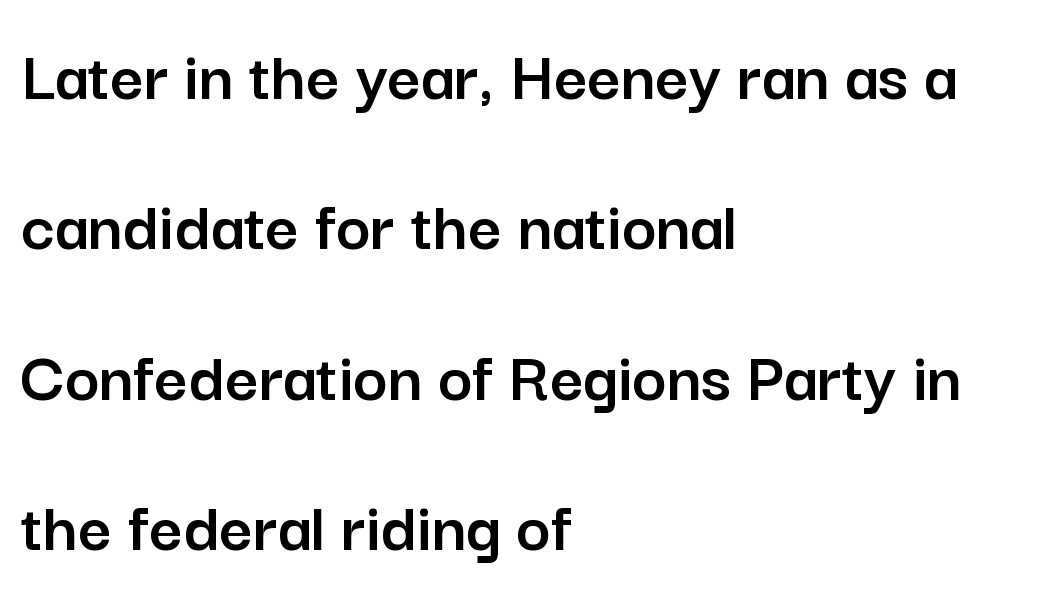
The image shows 73 px sans-serif type, upright; set left-aligned, loose line spacing (2.06x), normal letter spacing, not underlined; low stroke contrast and a medium x-height.
